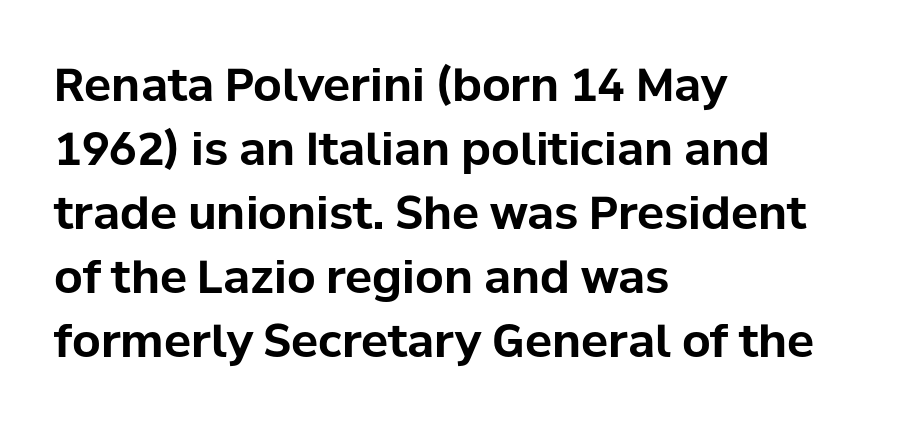
The image shows 45 px bold sans-serif type, upright; set left-aligned, normal line spacing (1.42x), normal letter spacing, not underlined; low stroke contrast and a medium x-height.
